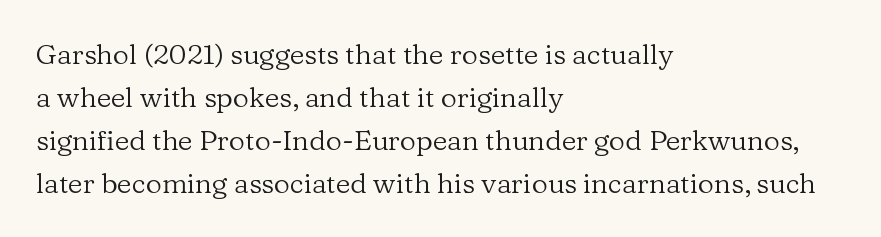
Q: Is the text bold? A: No.
Q: Is the text italic (slanted)? A: No, it is upright.
Q: Is the typeface a serif or a sans-serif typeface? A: Serif.
Q: Is the text underlined? A: No.
Q: How is the paragraph aligned? A: Left-aligned.
Q: Is the spacing between letters normal or unusually wide? A: Normal.
Q: Is the spacing between lines tight, normal or loose? A: Normal.
Q: Width (condensed, normal, or wide)? A: Normal.
Q: Stroke contrast? A: Low.
Q: x-height? A: Medium.
Q: Monospaced? A: No.
